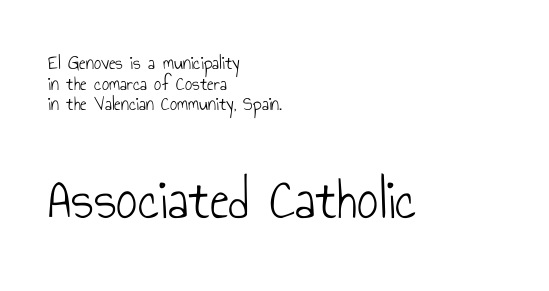
Q: Is the text bold? A: No.
Q: Is the text italic (slanted)? A: No, it is upright.
Q: Is the typeface a serif or a sans-serif typeface? A: Sans-serif.
Q: Is the text underlined? A: No.
Q: How is the paragraph aligned? A: Left-aligned.
Q: Is the spacing between letters normal or unusually wide? A: Normal.
Q: Is the spacing between lines tight, normal or loose? A: Tight.
Q: Which block of text is set in a larger size, the first (top) or the second (bottom)? A: The second (bottom) one.
Q: Width (condensed, normal, or wide)? A: Condensed.
Q: Stroke contrast? A: Low.
Q: x-height? A: Small.
Q: Monospaced? A: No.
